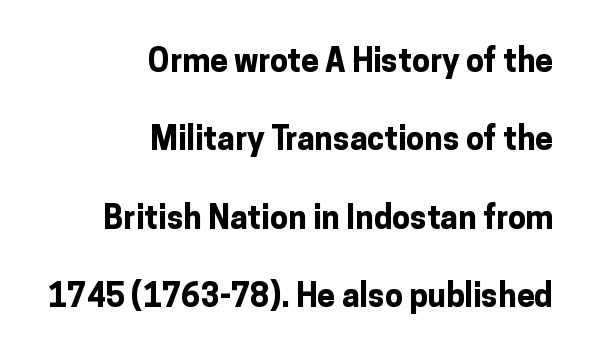
{"serif": "no", "italic": "no", "bold": "yes", "weight": "bold", "width": "normal", "stroke_contrast": "low", "x_height": "medium", "monospaced": "no", "underline": "no", "align": "right", "line_spacing": "loose", "line_spacing_ratio": 2.45, "letter_spacing": "normal", "letter_spacing_em": 0.0, "glyph_px": 32}
